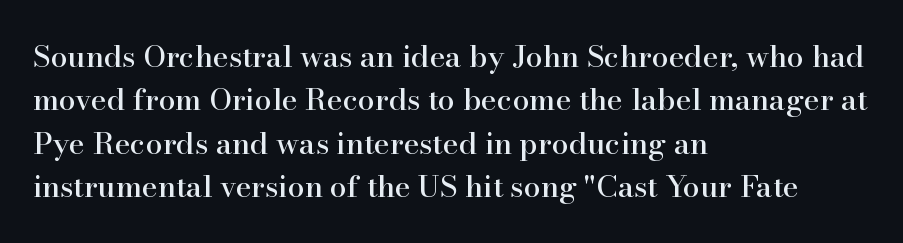
The horizontal fit of the characters is conventional and even. The face used here is proportionally spaced, like ordinary book or web type. Bare-footed words on every line. A typesetter would label this face a serif. The paragraph shown leans on its left margin.
